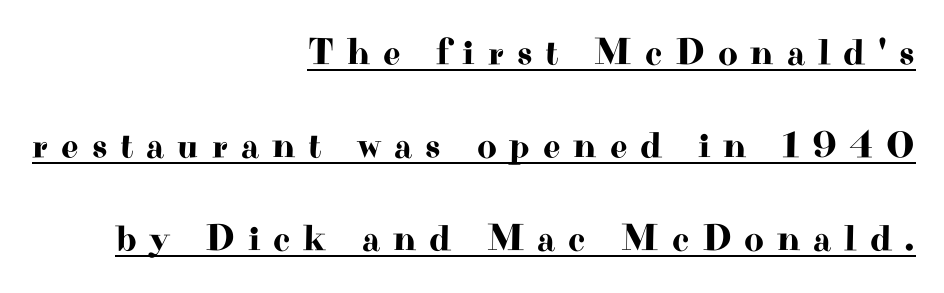
Observe the serifs anchoring each vertical stroke in this sample. Compared with a flush-left layout, this one pins lines to the opposite, right side. Vertical strokes here are truly vertical. Is this a fixed-width face? No — the glyphs have proportional, varying widths. Leading: increased. Inter-character spacing is expanded well beyond the font's built-in metrics.
